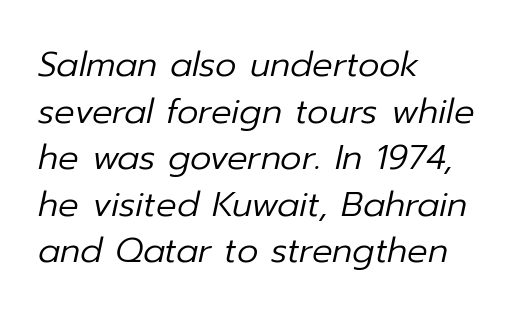
The gaps between neighbouring characters are ordinary and unremarkable. Check the space under the baseline: it is left empty. A typesetter would call this leading conventional body-copy spacing. Horizontally, the lines are justified to the leading edge only.
